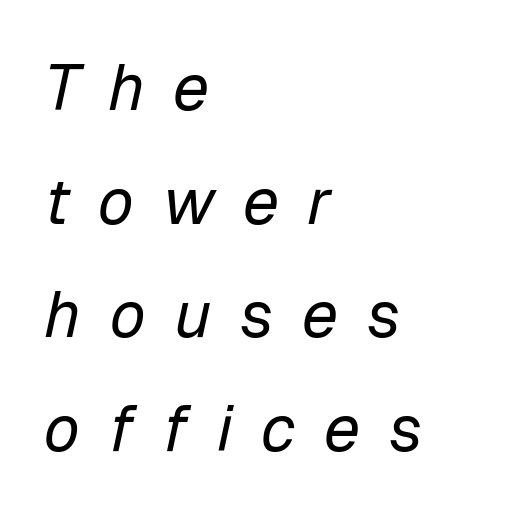
Q: Is the text bold? A: No.
Q: Is the text italic (slanted)? A: Yes, it leans right by about 12 degrees.
Q: Is the text underlined? A: No.
Q: How is the paragraph aligned? A: Left-aligned.
Q: Is the spacing between letters normal or unusually wide? A: Unusually wide.
Q: Width (condensed, normal, or wide)? A: Normal.
Q: Stroke contrast? A: Low.
Q: x-height? A: Medium.
Q: Monospaced? A: No.
